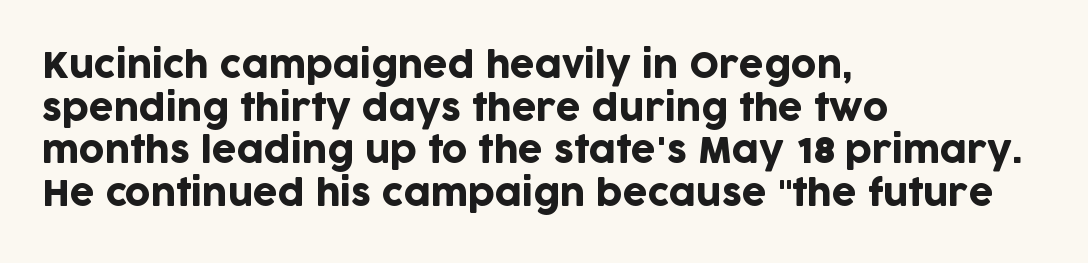
{"serif": "no", "italic": "no", "width": "normal", "stroke_contrast": "low", "x_height": "large", "monospaced": "no", "underline": "no", "align": "left", "line_spacing_ratio": 1.22, "letter_spacing": "normal", "letter_spacing_em": 0.0, "glyph_px": 35}
